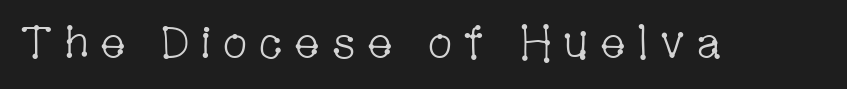
This is the regular roman posture of the typeface. Look at the tracking — it's clearly loosened, letters drifting apart. A typesetter would call this proportional, since set widths differ per character. To sum up the face: it has serifs. Just letters on the line, the space beneath them empty. These glyphs show unthickened strokes, regular width or finer.
